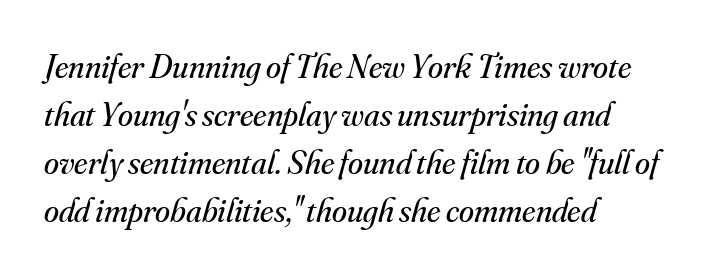
Evenly set lines give the paragraph a standard silhouette. The typeface has the unassuming heft of standard copy or less. Short and long lines alike share a common starting point at left. This sample uses an oblique cut, with every glyph tilted off the vertical. This sample uses a serif face. Observe the ordinary spacing: letters are neighbours, not strangers.
